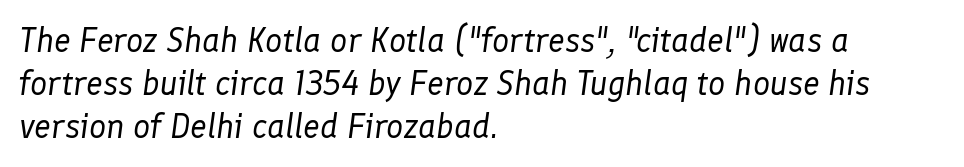
The image shows 34 px regular-weight type, italic (leaning right); set left-aligned, normal line spacing (1.27x), normal letter spacing, not underlined; low stroke contrast and a medium x-height.
